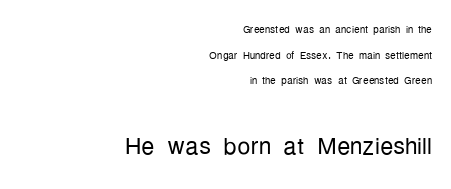
Q: Is the text bold? A: No.
Q: Is the text italic (slanted)? A: No, it is upright.
Q: Is the typeface a serif or a sans-serif typeface? A: Sans-serif.
Q: Is the text underlined? A: No.
Q: How is the paragraph aligned? A: Right-aligned.
Q: Is the spacing between letters normal or unusually wide? A: Normal.
Q: Which block of text is set in a larger size, the first (top) or the second (bottom)? A: The second (bottom) one.
Q: Width (condensed, normal, or wide)? A: Condensed.
Q: Stroke contrast? A: Low.
Q: x-height? A: Medium.
Q: Monospaced? A: No.
